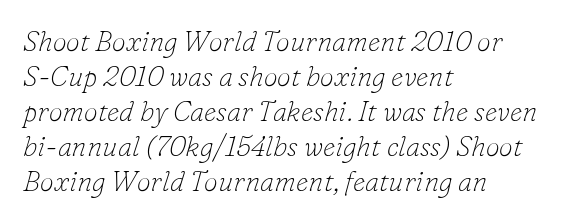
{"serif": "yes", "italic": "yes", "lean": "right", "slant_degrees": 16, "bold": "no", "weight": "thin", "width": "normal", "stroke_contrast": "low", "x_height": "small", "monospaced": "no", "underline": "no", "align": "left", "line_spacing": "normal", "line_spacing_ratio": 1.25, "letter_spacing": "normal", "letter_spacing_em": 0.0, "glyph_px": 28}
